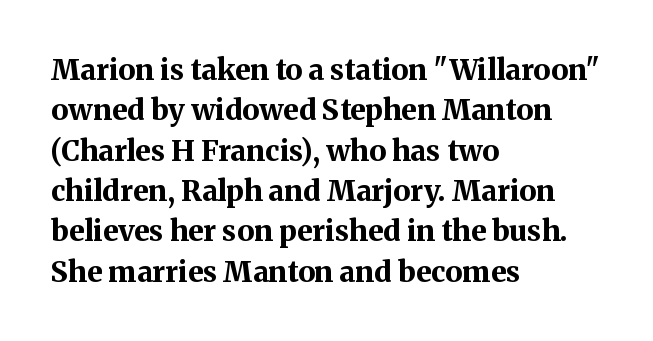
{"serif": "yes", "italic": "no", "bold": "yes", "weight": "bold", "width": "normal", "stroke_contrast": "medium", "x_height": "medium", "monospaced": "no", "underline": "no", "align": "left", "line_spacing": "normal", "line_spacing_ratio": 1.39, "letter_spacing": "normal", "letter_spacing_em": 0.0, "glyph_px": 29}
